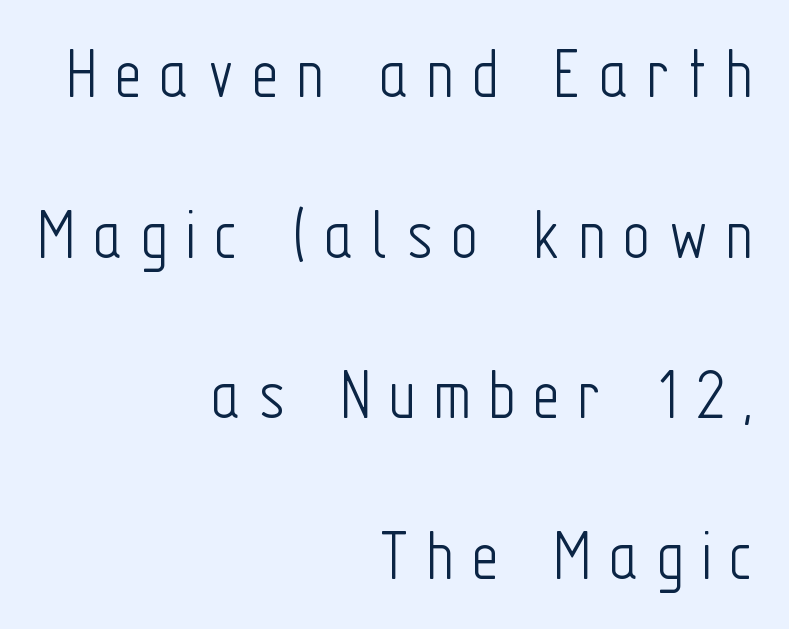
Q: Is the text bold? A: No.
Q: Is the text italic (slanted)? A: No, it is upright.
Q: Is the typeface a serif or a sans-serif typeface? A: Sans-serif.
Q: Is the text underlined? A: No.
Q: How is the paragraph aligned? A: Right-aligned.
Q: Is the spacing between letters normal or unusually wide? A: Unusually wide.
Q: Is the spacing between lines tight, normal or loose? A: Loose.
Q: Width (condensed, normal, or wide)? A: Condensed.
Q: Stroke contrast? A: Low.
Q: x-height? A: Medium.
Q: Monospaced? A: No.
